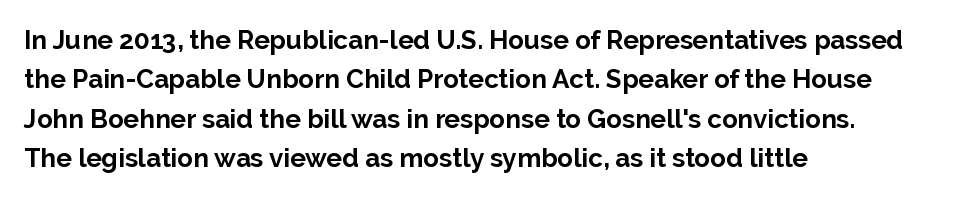
Typeset ragged right — the left edge is the straight one. The passage shown is not underscored anywhere. The lettering stays uniformly vertical, giving the passage a roman look. Short note: letters normally spaced.
